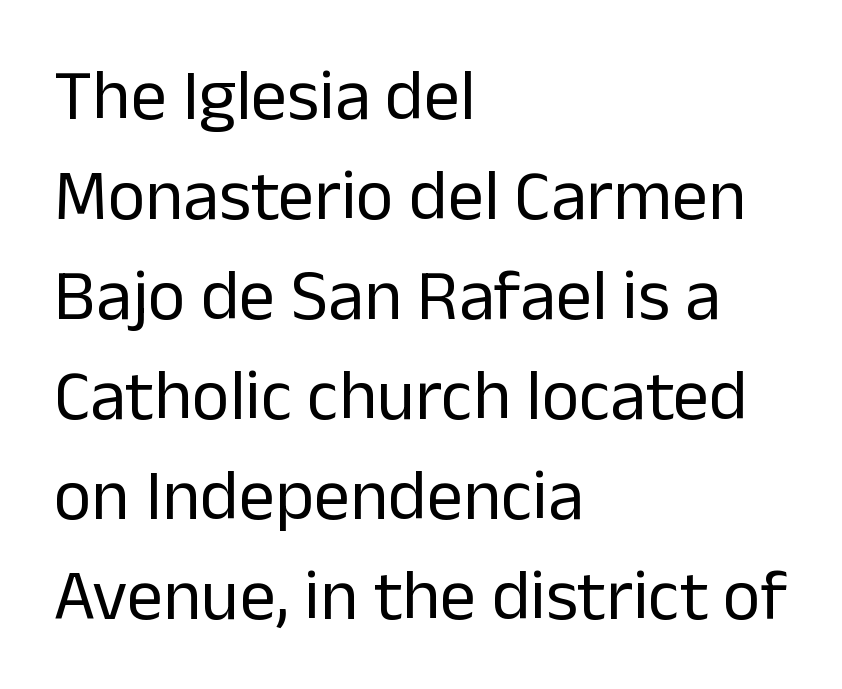
{"serif": "no", "italic": "no", "bold": "no", "weight": "regular", "width": "normal", "stroke_contrast": "low", "x_height": "medium", "monospaced": "no", "underline": "no", "align": "left", "line_spacing": "normal", "line_spacing_ratio": 1.39, "letter_spacing": "normal", "letter_spacing_em": 0.0, "glyph_px": 72}
